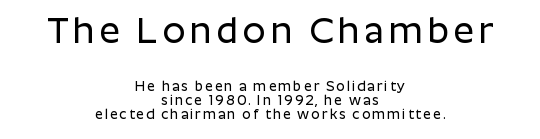
{"serif": "no", "italic": "no", "width": "normal", "stroke_contrast": "low", "x_height": "medium", "monospaced": "no", "underline": "no", "align": "center", "line_spacing": "tight", "line_spacing_ratio": 0.98, "larger_block": "first", "size_ratio": 2.57, "glyph_px": 36}
